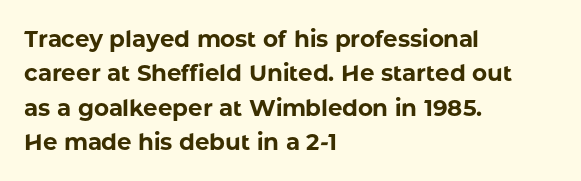
{"italic": "no", "bold": "yes", "underline": "no", "align": "left", "line_spacing": "normal", "line_spacing_ratio": 1.5, "letter_spacing": "normal", "letter_spacing_em": 0.0, "glyph_px": 23}
